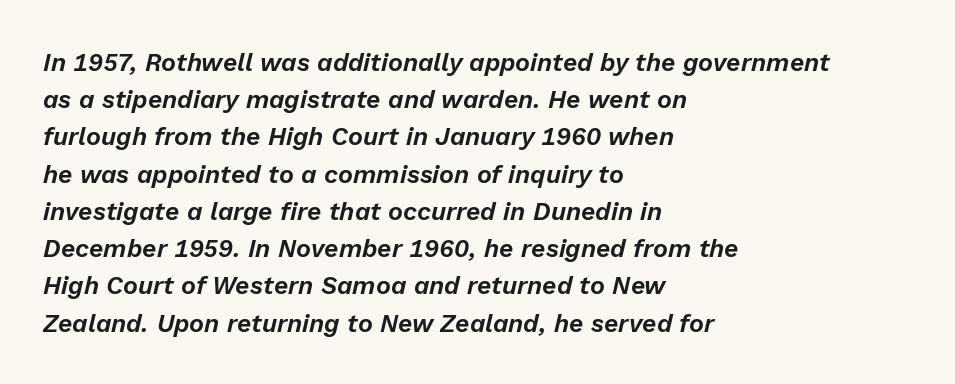
The image shows 25 px text type, italic (leaning right); set left-aligned, normal line spacing (1.49x), normal letter spacing, not underlined.
